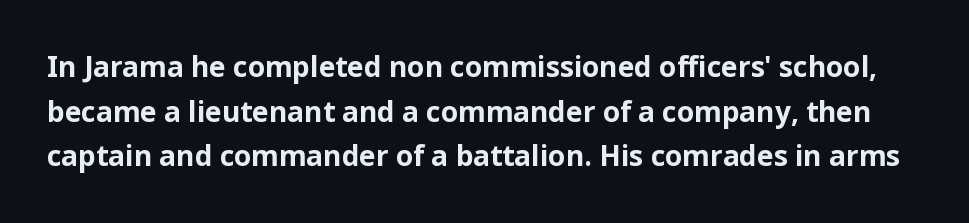
The image shows 28 px bold sans-serif type, upright; set normal line spacing (1.59x), normal letter spacing, not underlined; low stroke contrast and a medium x-height.
